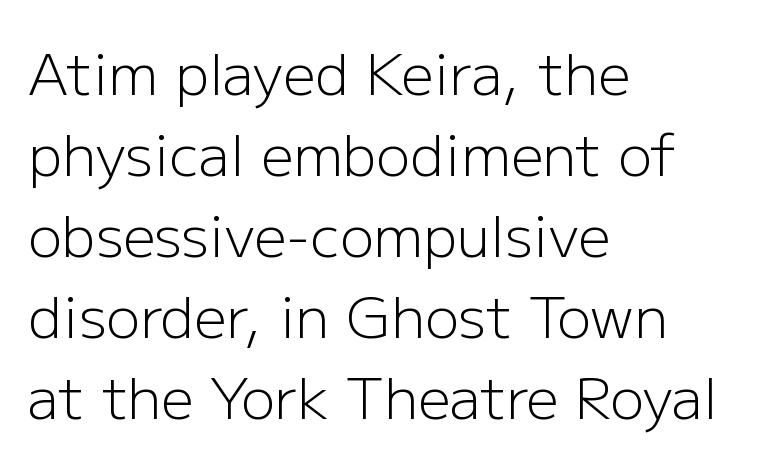
Q: Is the text bold? A: No.
Q: Is the text italic (slanted)? A: No, it is upright.
Q: Is the typeface a serif or a sans-serif typeface? A: Sans-serif.
Q: Is the text underlined? A: No.
Q: How is the paragraph aligned? A: Left-aligned.
Q: Is the spacing between letters normal or unusually wide? A: Normal.
Q: Is the spacing between lines tight, normal or loose? A: Normal.
Q: Width (condensed, normal, or wide)? A: Normal.
Q: Stroke contrast? A: Low.
Q: x-height? A: Medium.
Q: Monospaced? A: No.
